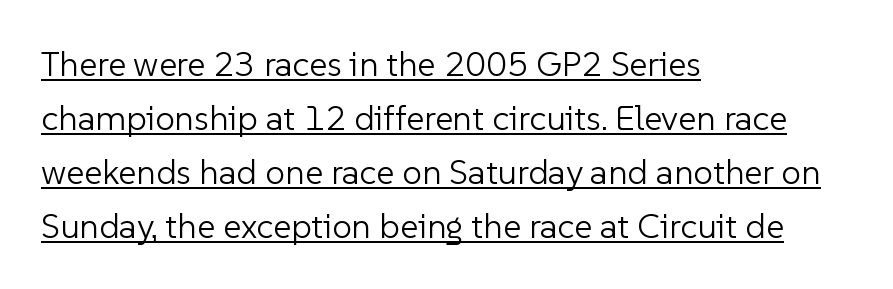
The image shows 35 px light sans-serif type, upright; set left-aligned, normal line spacing (1.54x), normal letter spacing, underlined; low stroke contrast and a medium x-height.
